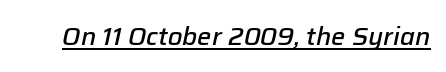
Set as a demibold, roughly 600 on the weight scale. Posture: slanted. The horizontal fit of the characters is conventional and even. A rule runs beneath these lines of type.
